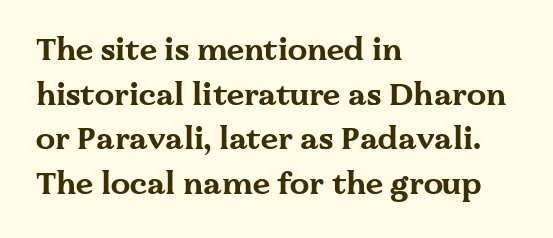
Unlike a clean sans, this face finishes its strokes with serifs. These lines keep a tight, regular rhythm from letter to letter. Layout note: lines flush left. The type sits square on the baseline with zero lean.
